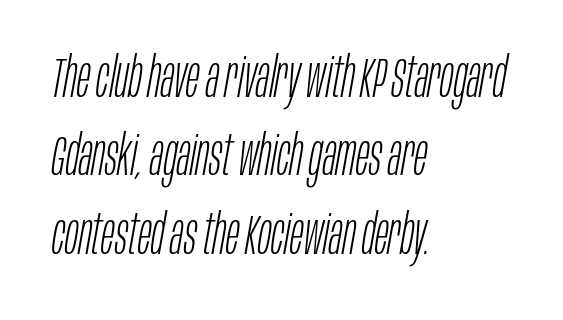
These lines stack with their left ends in a neat column. Vertical spacing — default. Check under the words: just untouched page. When letters slant like this, we call the style italic. Looks like regular typesetting: each glyph gets only the width it needs.
